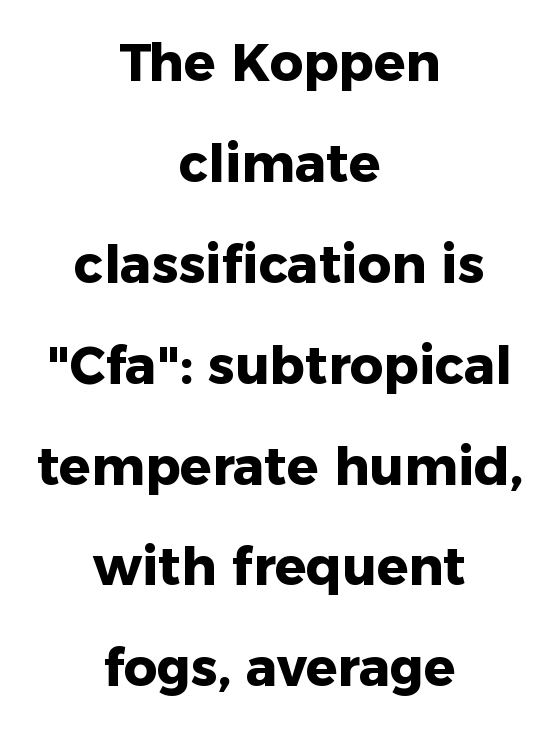
{"serif": "no", "italic": "no", "bold": "yes", "weight": "heavy", "width": "normal", "stroke_contrast": "low", "x_height": "medium", "monospaced": "no", "underline": "no", "align": "center", "line_spacing": "loose", "line_spacing_ratio": 1.94, "letter_spacing": "normal", "letter_spacing_em": 0.0, "glyph_px": 52}
